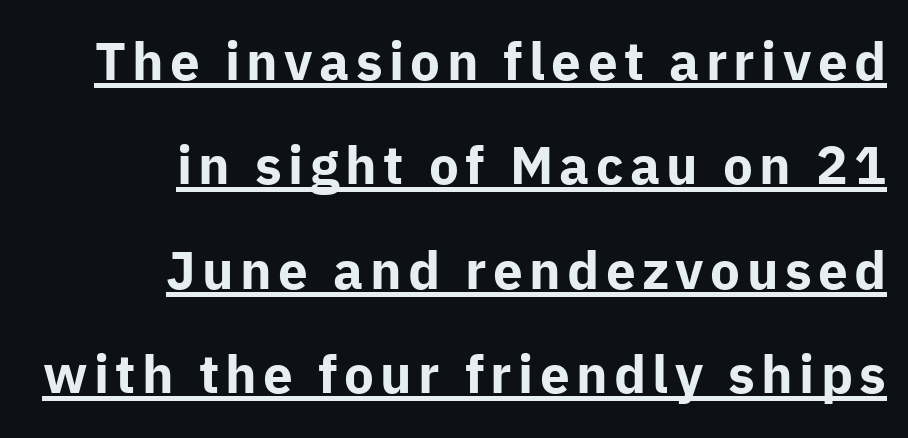
Each line of the rendering has a horizontal stroke beneath the glyphs. The type family on display is of the sans-serif kind. The face used here is proportionally spaced, like ordinary book or web type. Horizontal bands of white between lines are thick stripes. The paragraph has a hard right edge and a soft left edge. Every stem runs plumb, perpendicular to the baseline.
